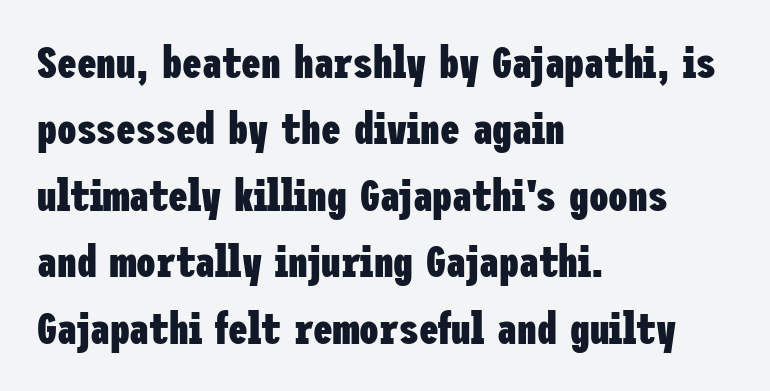
Q: Is the text bold? A: Yes.
Q: Is the text italic (slanted)? A: No, it is upright.
Q: Is the typeface a serif or a sans-serif typeface? A: Sans-serif.
Q: Is the text underlined? A: No.
Q: How is the paragraph aligned? A: Left-aligned.
Q: Is the spacing between letters normal or unusually wide? A: Normal.
Q: Is the spacing between lines tight, normal or loose? A: Normal.
Q: Width (condensed, normal, or wide)? A: Condensed.
Q: Stroke contrast? A: Low.
Q: x-height? A: Medium.
